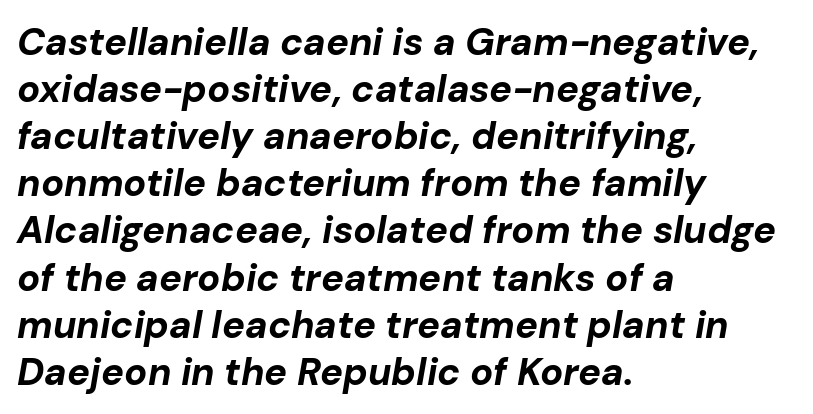
Think of a printed novel: that variable character pitch is what you see here. The zone under the glyphs is completely vacant. The lines are quadded left. Default kerning and tracking; the words read as compact shapes.
